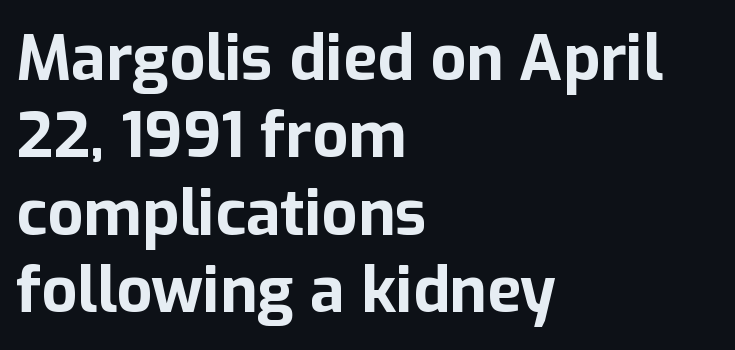
{"serif": "no", "italic": "no", "bold": "yes", "weight": "bold", "width": "normal", "stroke_contrast": "low", "x_height": "medium", "monospaced": "no", "underline": "no", "align": "left", "line_spacing_ratio": 1.23, "letter_spacing": "normal", "letter_spacing_em": 0.0, "glyph_px": 63}
